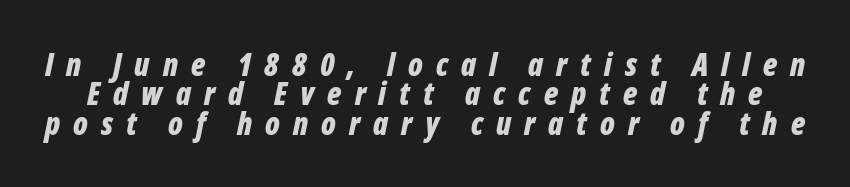
Q: Is the text bold? A: Yes.
Q: Is the text italic (slanted)? A: Yes, it leans right by about 12 degrees.
Q: Is the text underlined? A: No.
Q: Is the spacing between letters normal or unusually wide? A: Unusually wide.
Q: Is the spacing between lines tight, normal or loose? A: Tight.
Q: Width (condensed, normal, or wide)? A: Condensed.
Q: Stroke contrast? A: Low.
Q: x-height? A: Medium.
Q: Monospaced? A: No.
